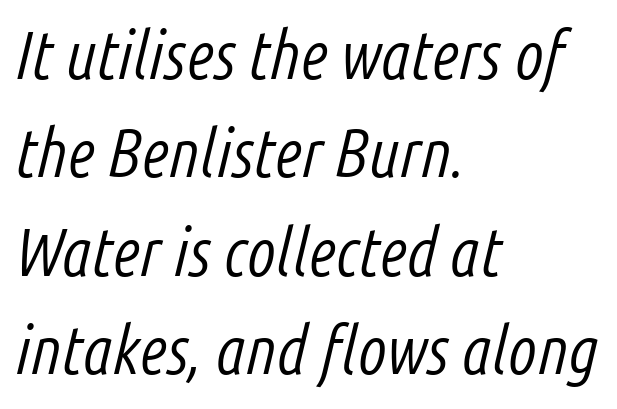
The image shows 67 px light, condensed type, italic (leaning right); set left-aligned, normal line spacing (1.47x), normal letter spacing, not underlined; low stroke contrast and a medium x-height.
